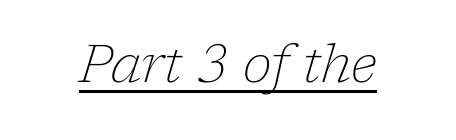
Q: Is the text bold? A: No.
Q: Is the text italic (slanted)? A: Yes, it leans right by about 17 degrees.
Q: Is the typeface a serif or a sans-serif typeface? A: Serif.
Q: Is the text underlined? A: Yes.
Q: Is the spacing between letters normal or unusually wide? A: Normal.
Q: Width (condensed, normal, or wide)? A: Normal.
Q: Stroke contrast? A: Low.
Q: x-height? A: Medium.
Q: Monospaced? A: No.
